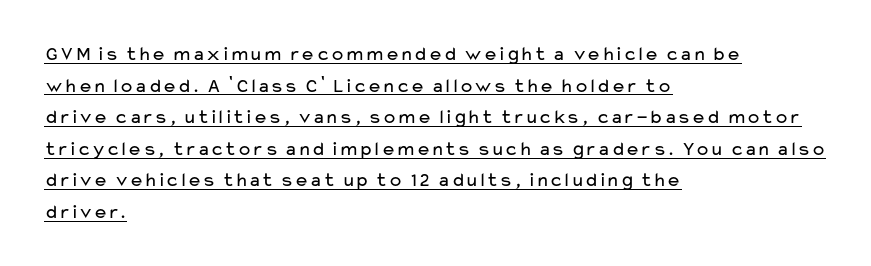
The image shows 20 px text type, upright; set left-aligned, normal line spacing (1.58x), normal letter spacing, underlined.
